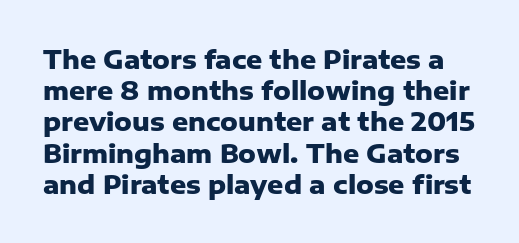
The words here are not underlined. Each word holds together tightly as a unit, with standard inter-letter gaps. These lines sit exactly where default settings would place them. Upright lettering throughout. The passage shown is emphatically bold.
